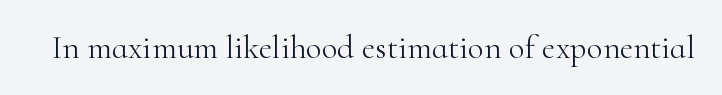
{"serif": "yes", "italic": "no", "bold": "no", "weight": "light", "width": "normal", "stroke_contrast": "high", "x_height": "small", "monospaced": "no", "underline": "no", "letter_spacing": "normal", "letter_spacing_em": 0.0, "glyph_px": 33}
